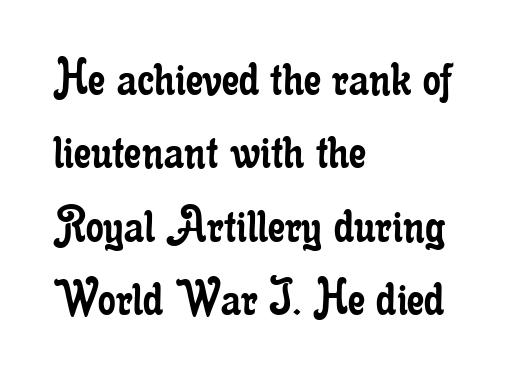
The image shows 56 px regular-weight, condensed serif type, upright; set left-aligned, normal line spacing (1.31x), normal letter spacing, not underlined; low stroke contrast and a small x-height.
